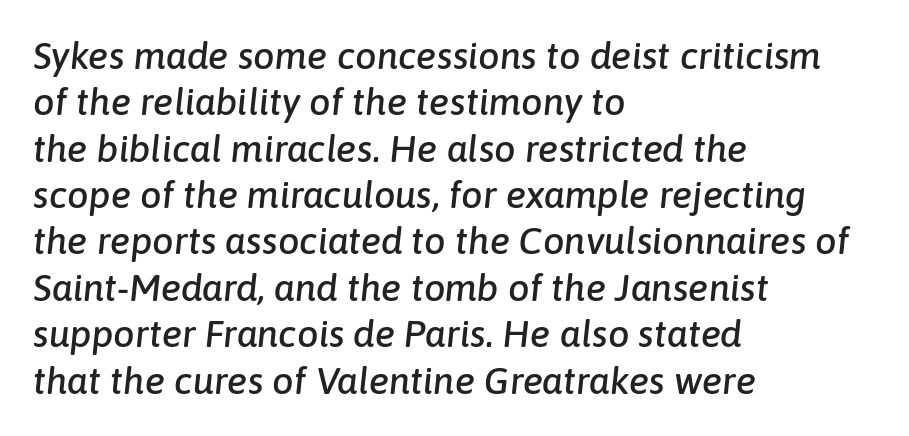
{"italic": "yes", "lean": "right", "slant_degrees": 6, "width": "normal", "stroke_contrast": "low", "x_height": "medium", "monospaced": "no", "underline": "no", "align": "left", "line_spacing_ratio": 1.22, "letter_spacing": "normal", "letter_spacing_em": 0.0, "glyph_px": 38}
